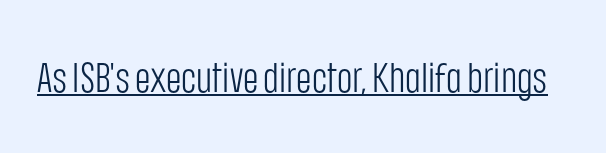
Q: Is the text bold? A: No.
Q: Is the text italic (slanted)? A: No, it is upright.
Q: Is the typeface a serif or a sans-serif typeface? A: Sans-serif.
Q: Is the text underlined? A: Yes.
Q: Is the spacing between letters normal or unusually wide? A: Normal.
Q: Width (condensed, normal, or wide)? A: Condensed.
Q: Stroke contrast? A: Low.
Q: x-height? A: Large.
Q: Monospaced? A: No.
